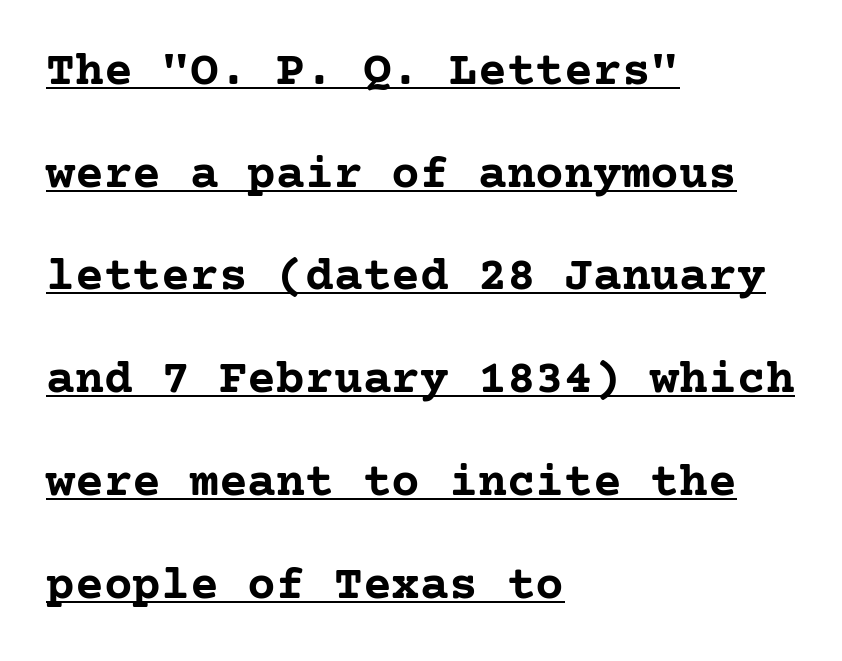
{"serif": "yes", "italic": "no", "bold": "yes", "weight": "semibold", "width": "normal", "stroke_contrast": "low", "x_height": "medium", "underline": "yes", "align": "left", "line_spacing": "loose", "line_spacing_ratio": 2.14, "letter_spacing": "normal", "letter_spacing_em": 0.0, "glyph_px": 48}
